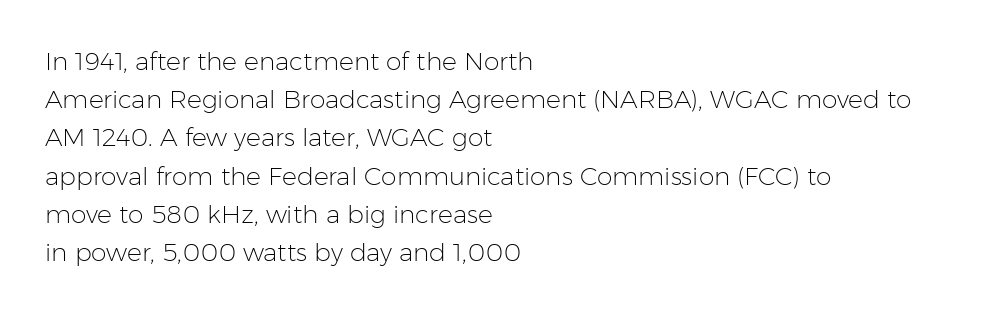
{"italic": "no", "bold": "no", "underline": "no", "align": "left", "line_spacing": "normal", "line_spacing_ratio": 1.53, "letter_spacing": "normal", "letter_spacing_em": 0.0, "glyph_px": 25}
